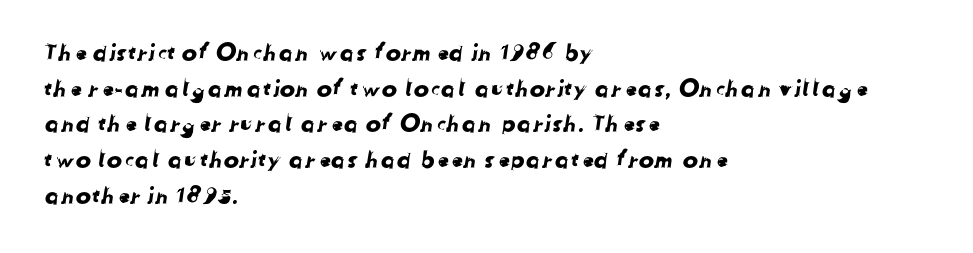
Q: Is the text underlined? A: No.
Q: How is the paragraph aligned? A: Left-aligned.
Q: Is the spacing between letters normal or unusually wide? A: Normal.
Q: Is the spacing between lines tight, normal or loose? A: Normal.
